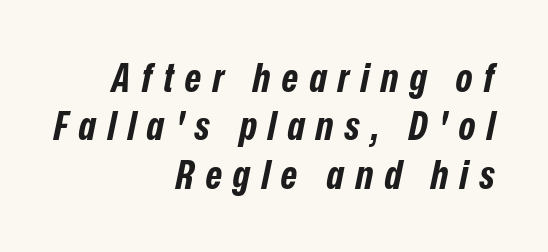
Plain, unruled lines of type. Style check: oblique. Words appear elongated and porous because spacing is wide. Think of a printed novel: that variable character pitch is what you see here. Visually the block forms a straight wall on the right and a jagged coastline on the left. In terms of weight, the rendering is a true, heavy bold.
